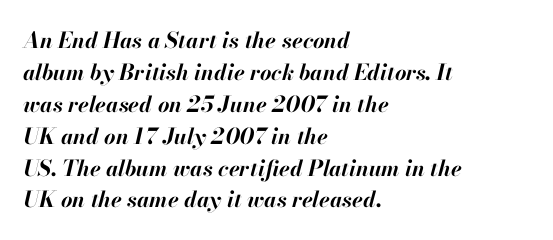
The image shows 22 px bold type, italic (leaning right); set left-aligned, normal line spacing (1.45x), normal letter spacing, not underlined.
